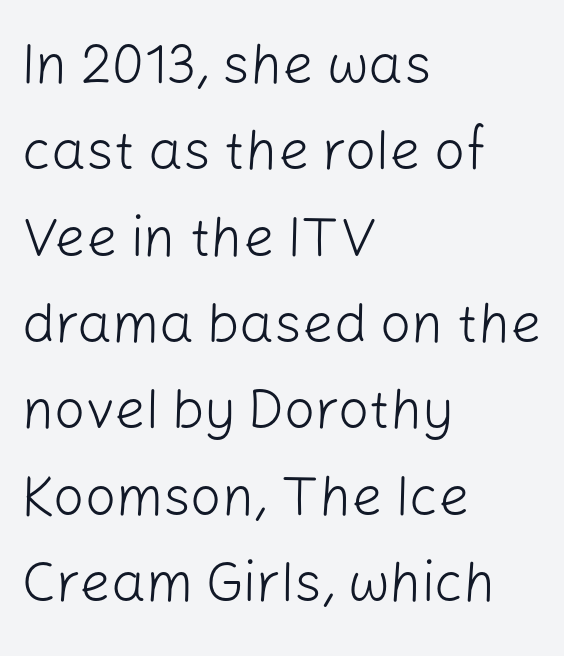
The image shows 55 px light sans-serif type, upright; set left-aligned, normal line spacing (1.57x), normal letter spacing, not underlined; low stroke contrast and a medium x-height.
